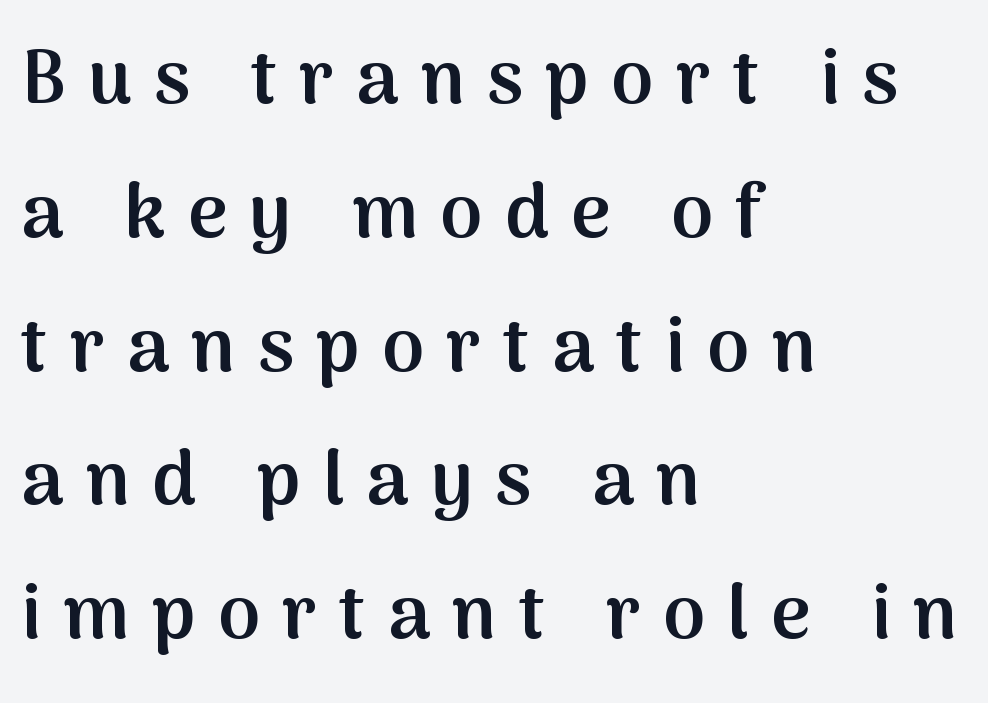
{"serif": "no", "italic": "no", "bold": "semi", "weight": "semibold", "width": "normal", "stroke_contrast": "medium", "x_height": "medium", "monospaced": "no", "underline": "no", "align": "left", "line_spacing_ratio": 1.76, "letter_spacing": "wide", "letter_spacing_em": 0.29, "glyph_px": 76}
